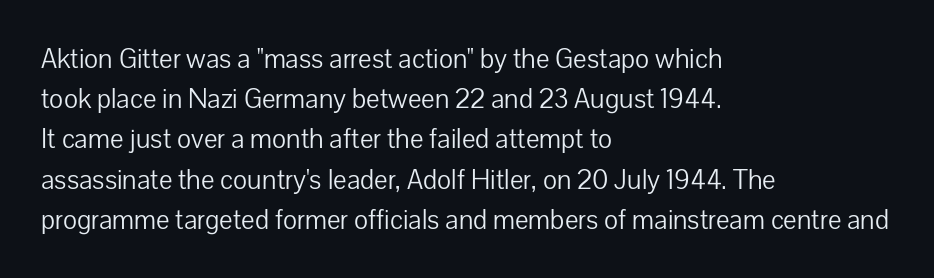
The image shows 27 px text type, upright; set left-aligned, normal line spacing (1.49x), normal letter spacing, not underlined.
